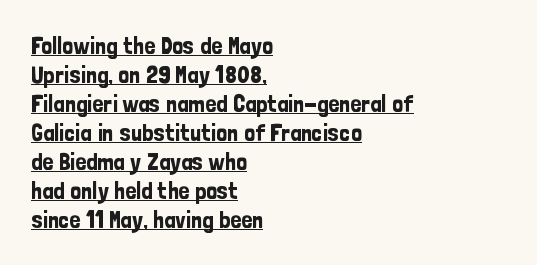
No extra tracking has been applied to these lines. Short and long lines alike share a common starting point at left. The specimen includes a rule beneath the text block's lines. Designer's note — italics off, roman on.
